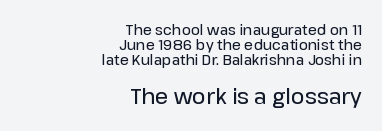
The image shows 21 px text type, upright; set right-aligned, tight line spacing (1.06x), normal letter spacing, not underlined; the second (bottom) block is 1.5x larger.
